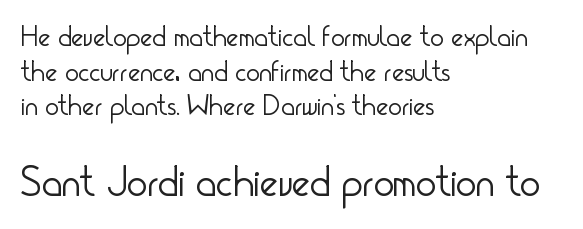
Q: Is the text bold? A: No.
Q: Is the text italic (slanted)? A: No, it is upright.
Q: Is the typeface a serif or a sans-serif typeface? A: Sans-serif.
Q: Is the text underlined? A: No.
Q: How is the paragraph aligned? A: Left-aligned.
Q: Is the spacing between letters normal or unusually wide? A: Normal.
Q: Which block of text is set in a larger size, the first (top) or the second (bottom)? A: The second (bottom) one.
Q: Width (condensed, normal, or wide)? A: Condensed.
Q: Stroke contrast? A: Low.
Q: x-height? A: Small.
Q: Monospaced? A: No.
